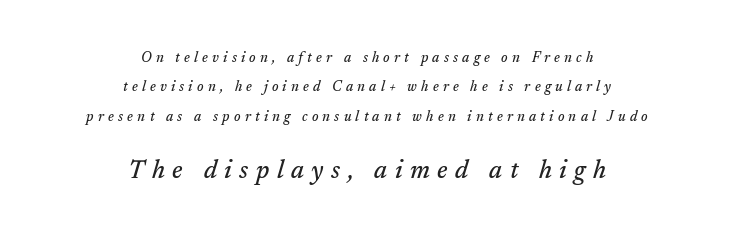
{"italic": "yes", "lean": "right", "slant_degrees": 17, "underline": "no", "align": "center", "line_spacing": "loose", "line_spacing_ratio": 2.09, "letter_spacing": "wide", "letter_spacing_em": 0.3, "larger_block": "second", "size_ratio": 1.79, "glyph_px": 25}
